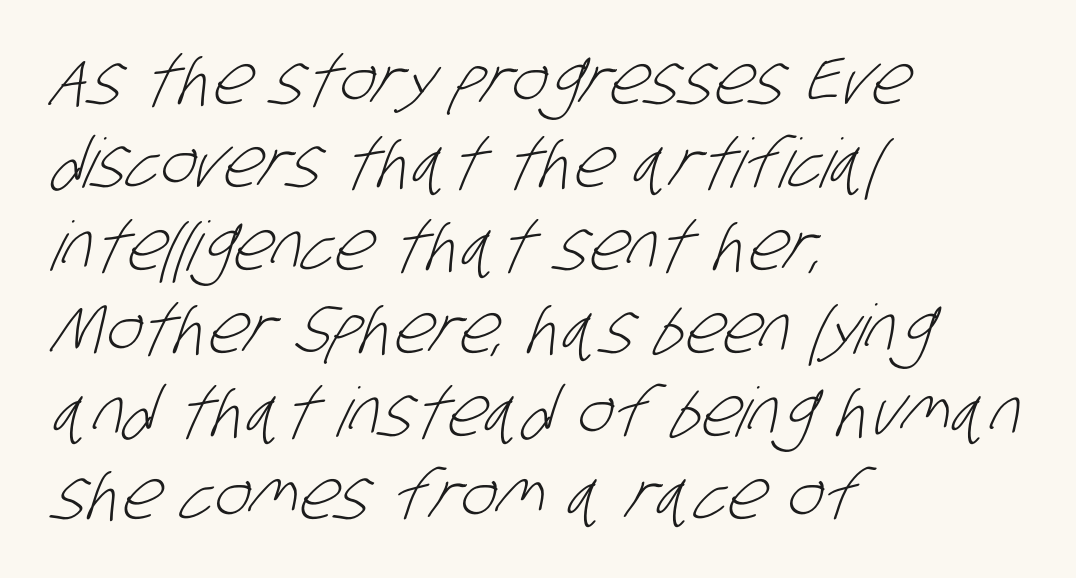
The image shows 68 px light, condensed sans-serif type; set left-aligned, line spacing 1.22x, normal letter spacing, not underlined; low stroke contrast and a large x-height.
